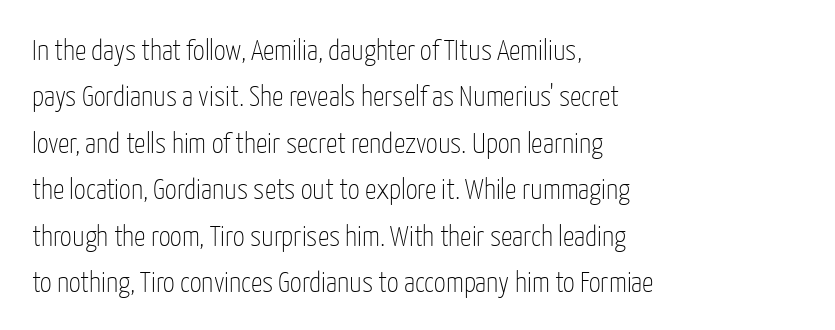
The passage shown is typed in a proportional face where columns would drift. Weight: in the light-to-regular range. Interline gaps are of average width in this sample. Unlike a traditional serif, this face leaves its strokes unadorned. Tall strokes in this sample are plumb rather than angled.
